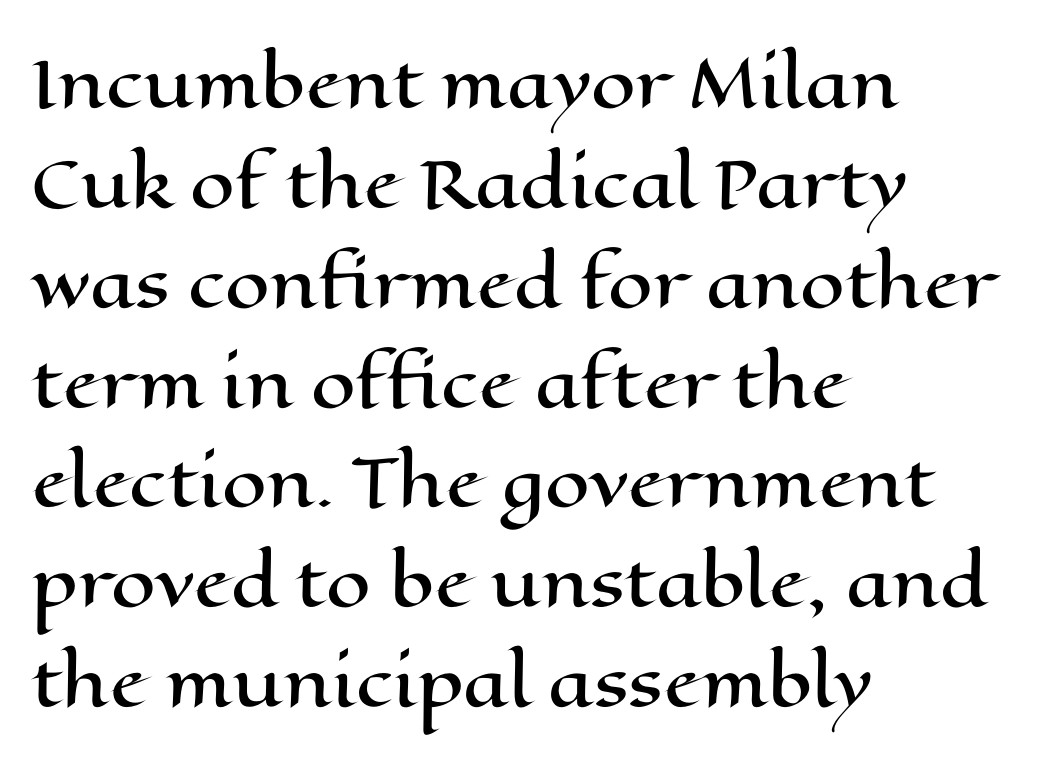
The image shows 64 px wide type, upright; set left-aligned, normal line spacing (1.56x), normal letter spacing, not underlined; high stroke contrast and a medium x-height.
